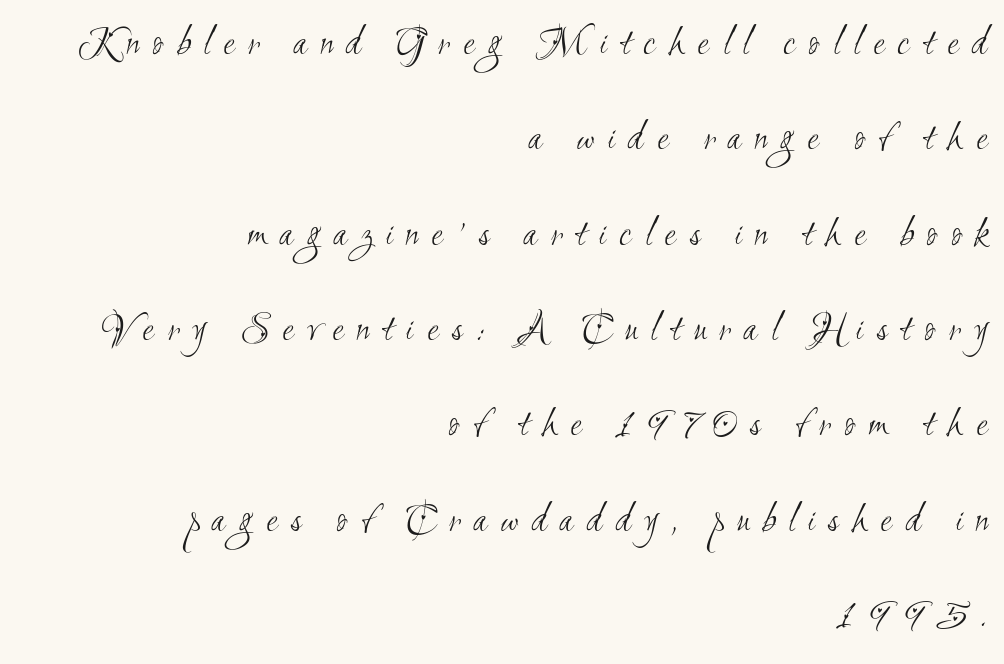
Is the stroke heavy? The answer is a plain regular-or-lighter. Do the characters align in a grid? No, the font is proportional. The space directly below the letters is spotless. The passage shown stacks its lines with a broad gap. The letters are spread apart with noticeably loose tracking.
